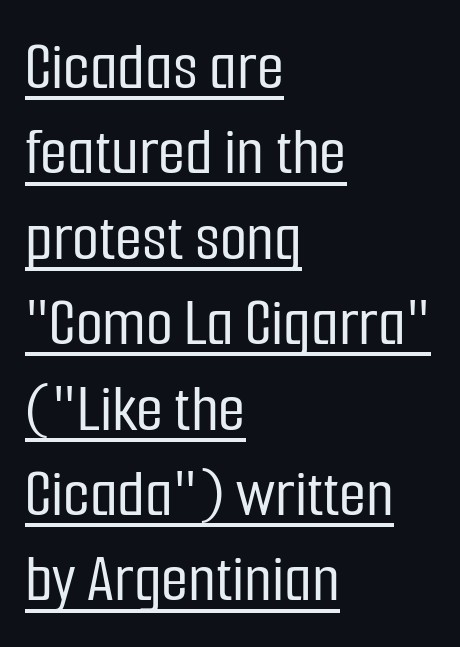
Ascenders rise straight up at ninety degrees. Varying glyph widths throughout — classic text-font behaviour. This rendering leaves character spacing at its baseline value. This is underlined copy, the kind a proofreader might mark for attention. Stroke terminals: plain, sans-serif.
